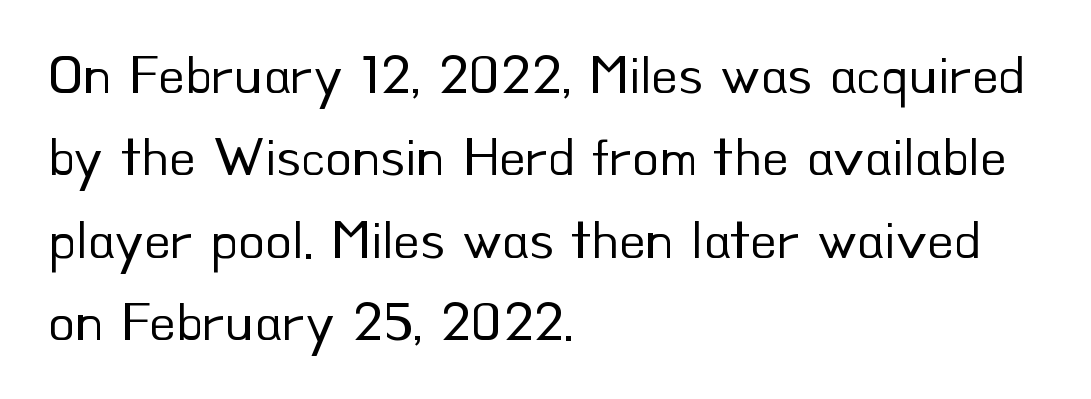
The image shows 55 px regular-weight sans-serif type, upright; set left-aligned, normal line spacing (1.5x), normal letter spacing, not underlined; low stroke contrast and a small x-height.
